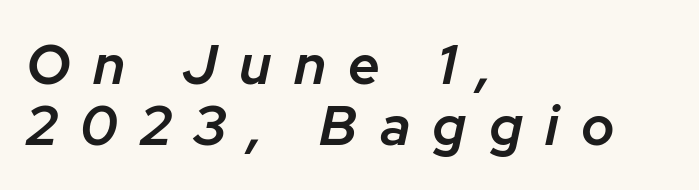
The image shows 56 px semibold type, italic (leaning right); set left-aligned, tight line spacing (1.09x), unusually wide letter spacing (+0.4 em), not underlined; low stroke contrast and a medium x-height.
